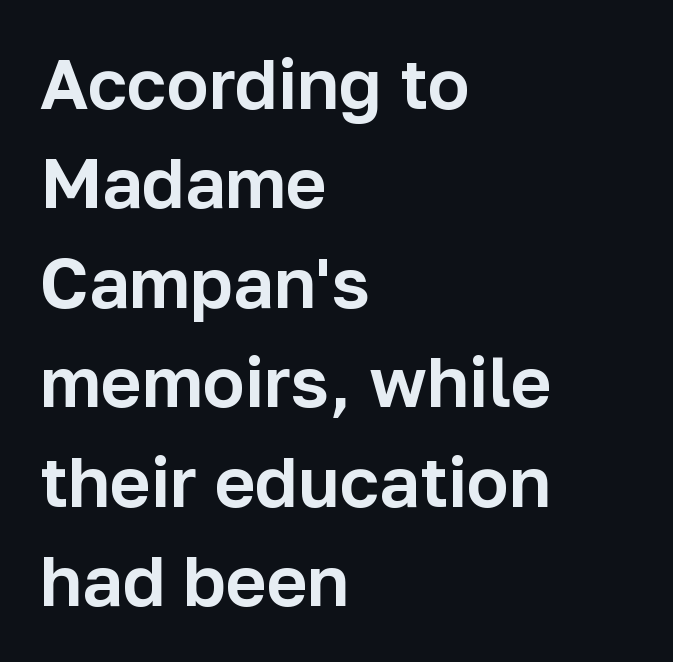
{"serif": "no", "italic": "no", "width": "normal", "stroke_contrast": "low", "x_height": "medium", "monospaced": "no", "underline": "no", "align": "left", "line_spacing": "normal", "line_spacing_ratio": 1.42, "letter_spacing": "normal", "letter_spacing_em": 0.0, "glyph_px": 70}
